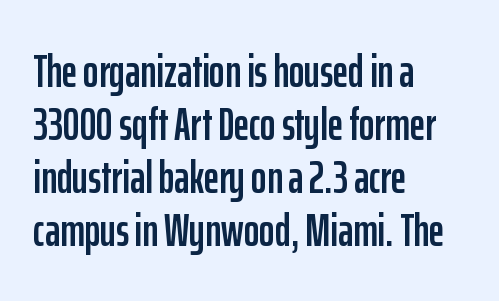
Q: Is the text italic (slanted)? A: No, it is upright.
Q: Is the typeface a serif or a sans-serif typeface? A: Sans-serif.
Q: Is the text underlined? A: No.
Q: How is the paragraph aligned? A: Left-aligned.
Q: Is the spacing between letters normal or unusually wide? A: Normal.
Q: Is the spacing between lines tight, normal or loose? A: Tight.
Q: Width (condensed, normal, or wide)? A: Condensed.
Q: Stroke contrast? A: Low.
Q: x-height? A: Medium.
Q: Monospaced? A: No.
